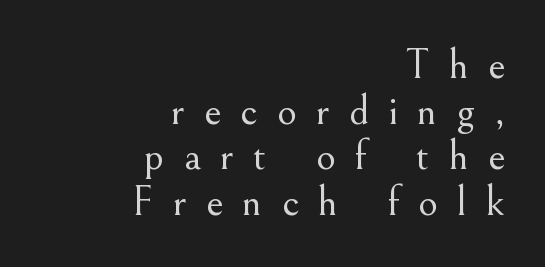
Words float on clear page, feet unadorned. Tracking value appears strongly positive — letters spread wide. The face used here is proportionally spaced, like ordinary book or web type. This rendering employs a face with finishing strokes, i.e., a serif. Layout note: lines flush right.
